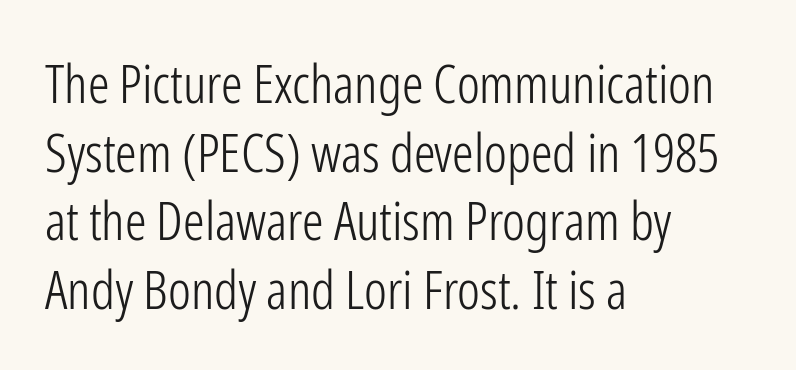
The image shows 54 px light, condensed sans-serif type, upright; set left-aligned, normal line spacing (1.27x), normal letter spacing, not underlined; low stroke contrast and a medium x-height.
